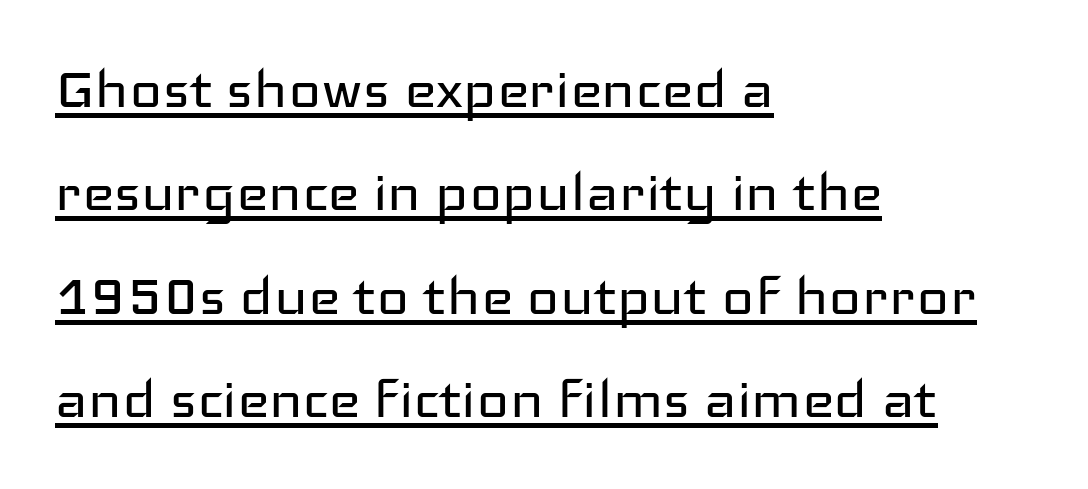
Q: Is the text bold? A: No.
Q: Is the text italic (slanted)? A: No, it is upright.
Q: Is the typeface a serif or a sans-serif typeface? A: Sans-serif.
Q: Is the text underlined? A: Yes.
Q: How is the paragraph aligned? A: Left-aligned.
Q: Is the spacing between letters normal or unusually wide? A: Normal.
Q: Is the spacing between lines tight, normal or loose? A: Normal.
Q: Width (condensed, normal, or wide)? A: Wide.
Q: Stroke contrast? A: Low.
Q: x-height? A: Medium.
Q: Monospaced? A: No.
